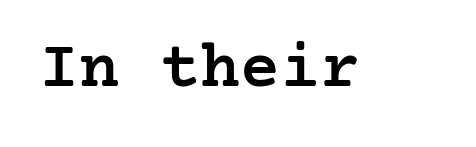
To sum up the face: it has serifs. The string is rendered with underlining switched off. No extra tracking has been applied to these lines. This sample uses an upright cut, with every glyph sitting square on the baseline. The sample has been set in demibold, a notch under bold.
